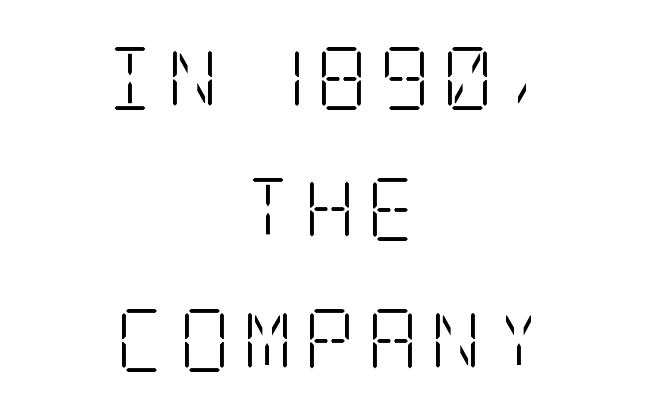
{"serif": "yes", "italic": "no", "bold": "no", "weight": "light", "width": "condensed", "stroke_contrast": "low", "x_height": "large", "underline": "no", "align": "center", "line_spacing": "loose", "line_spacing_ratio": 2.08, "glyph_px": 63}
